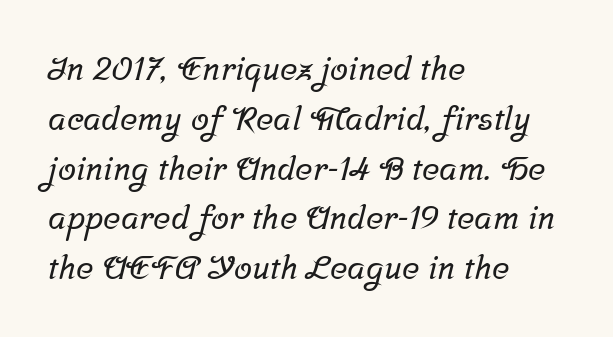
Rule under the text: the space is simply empty. Character widths vary here, with narrow letters taking less room than wide ones. Layout note: lines flush left.
